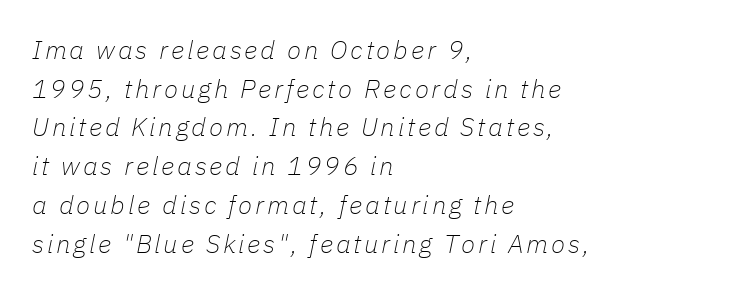
The image shows 26 px text type, italic (leaning right); set left-aligned, normal line spacing (1.49x), not underlined.
